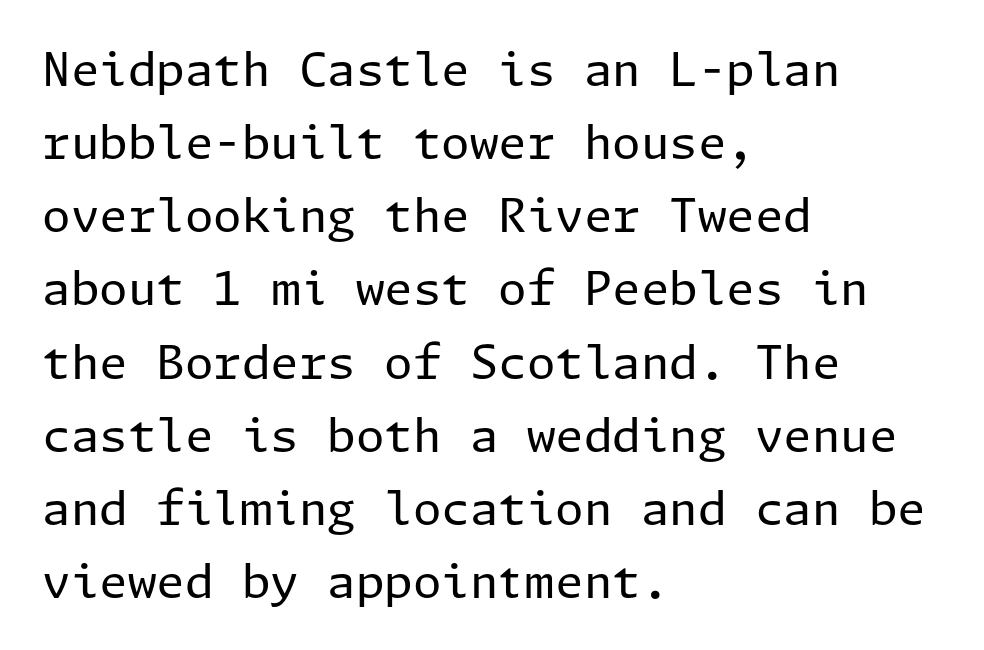
{"serif": "no", "italic": "no", "bold": "no", "weight": "regular", "width": "normal", "stroke_contrast": "low", "x_height": "medium", "underline": "no", "align": "left", "line_spacing": "normal", "line_spacing_ratio": 1.59, "letter_spacing": "normal", "letter_spacing_em": 0.0, "glyph_px": 46}
